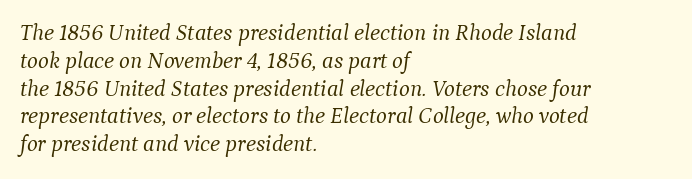
Only glyphs here, with clear space below each row. Line beginnings align vertically; line endings do not. Stroke mass is kept to a normal reading level or below. Characters follow at the spacing the type designer built in. The letters are slanted; this is an italic face.
